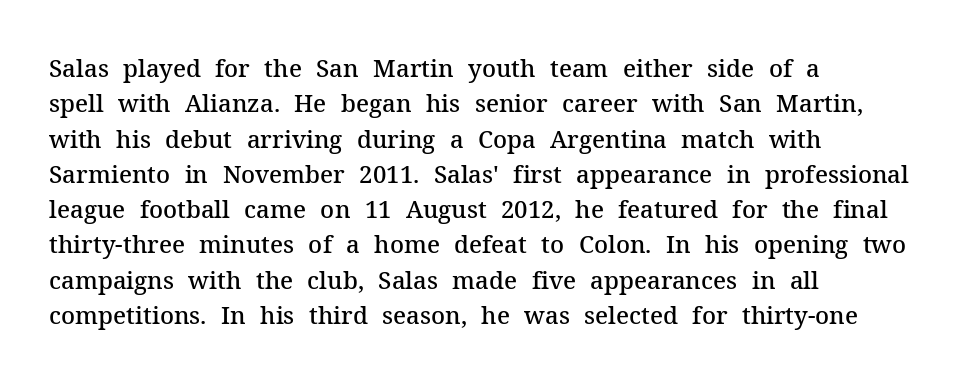
{"italic": "no", "bold": "semi", "underline": "no", "align": "left", "line_spacing": "normal", "line_spacing_ratio": 1.47, "letter_spacing": "normal", "letter_spacing_em": 0.0, "glyph_px": 24}
